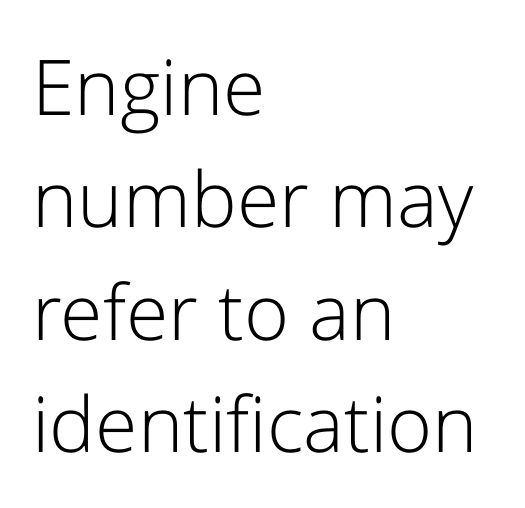
{"serif": "no", "italic": "no", "bold": "no", "weight": "light", "width": "normal", "stroke_contrast": "low", "x_height": "medium", "monospaced": "no", "underline": "no", "align": "left", "line_spacing": "normal", "line_spacing_ratio": 1.46, "letter_spacing": "normal", "letter_spacing_em": 0.0, "glyph_px": 77}
